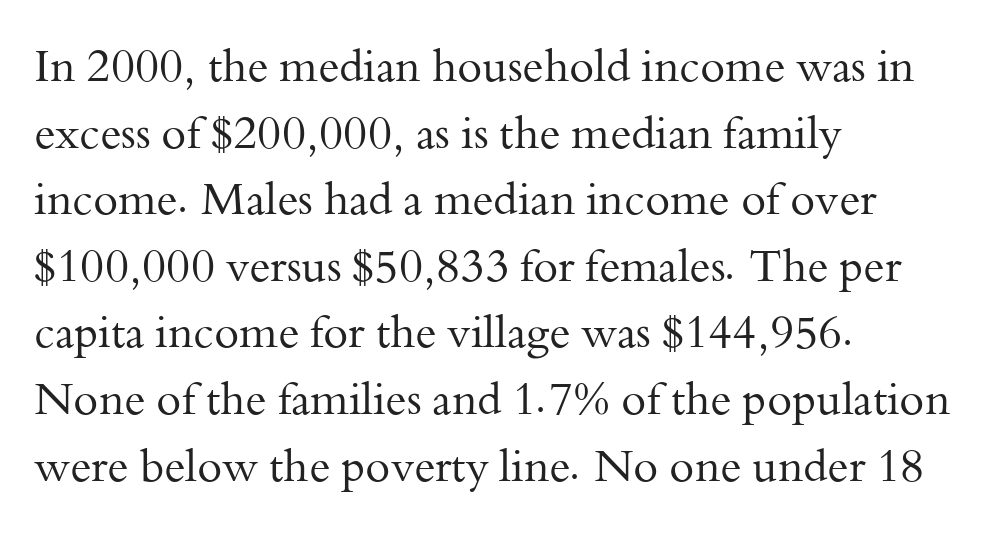
Q: Is the text bold? A: No.
Q: Is the text italic (slanted)? A: No, it is upright.
Q: Is the typeface a serif or a sans-serif typeface? A: Serif.
Q: Is the text underlined? A: No.
Q: How is the paragraph aligned? A: Left-aligned.
Q: Is the spacing between letters normal or unusually wide? A: Normal.
Q: Is the spacing between lines tight, normal or loose? A: Normal.
Q: Width (condensed, normal, or wide)? A: Normal.
Q: Stroke contrast? A: Medium.
Q: x-height? A: Small.
Q: Monospaced? A: No.
